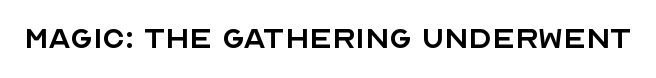
{"serif": "no", "italic": "no", "bold": "no", "weight": "regular", "width": "normal", "x_height": "large", "monospaced": "no", "underline": "no", "letter_spacing": "normal", "letter_spacing_em": 0.0, "glyph_px": 37}
